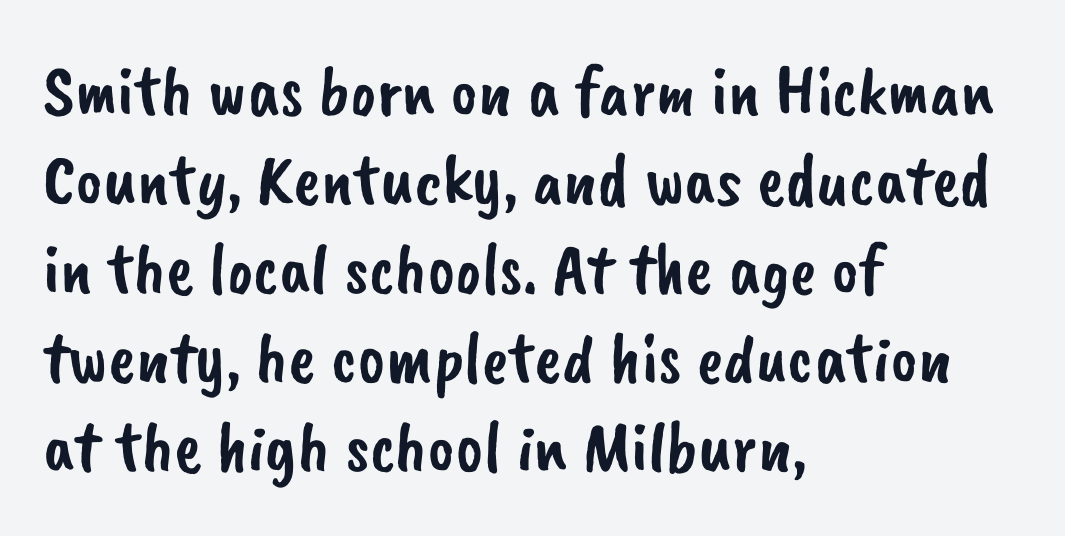
The area under the type is left untouched. One-word summary of the alignment: left. The text was rendered using a sans face with plain stroke endings. The rendering keeps characters at their native spacing.
